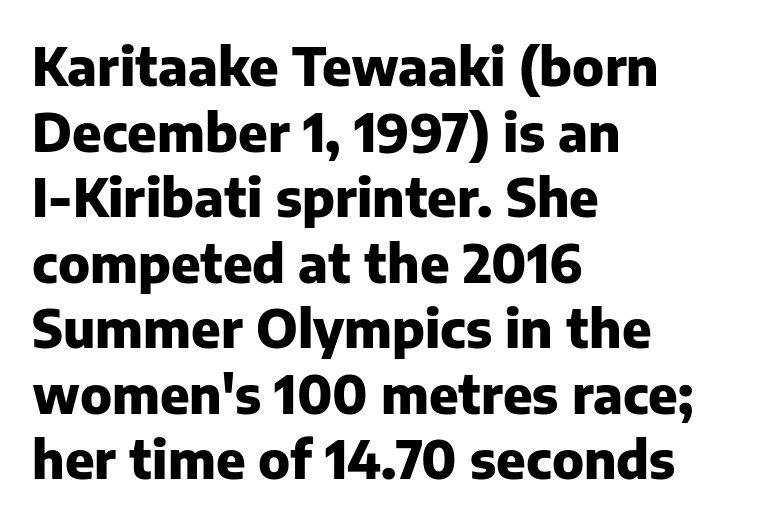
Q: Is the text bold? A: Yes.
Q: Is the text italic (slanted)? A: No, it is upright.
Q: Is the typeface a serif or a sans-serif typeface? A: Sans-serif.
Q: Is the text underlined? A: No.
Q: How is the paragraph aligned? A: Left-aligned.
Q: Is the spacing between letters normal or unusually wide? A: Normal.
Q: Is the spacing between lines tight, normal or loose? A: Normal.
Q: Width (condensed, normal, or wide)? A: Normal.
Q: Stroke contrast? A: Low.
Q: x-height? A: Medium.
Q: Monospaced? A: No.
